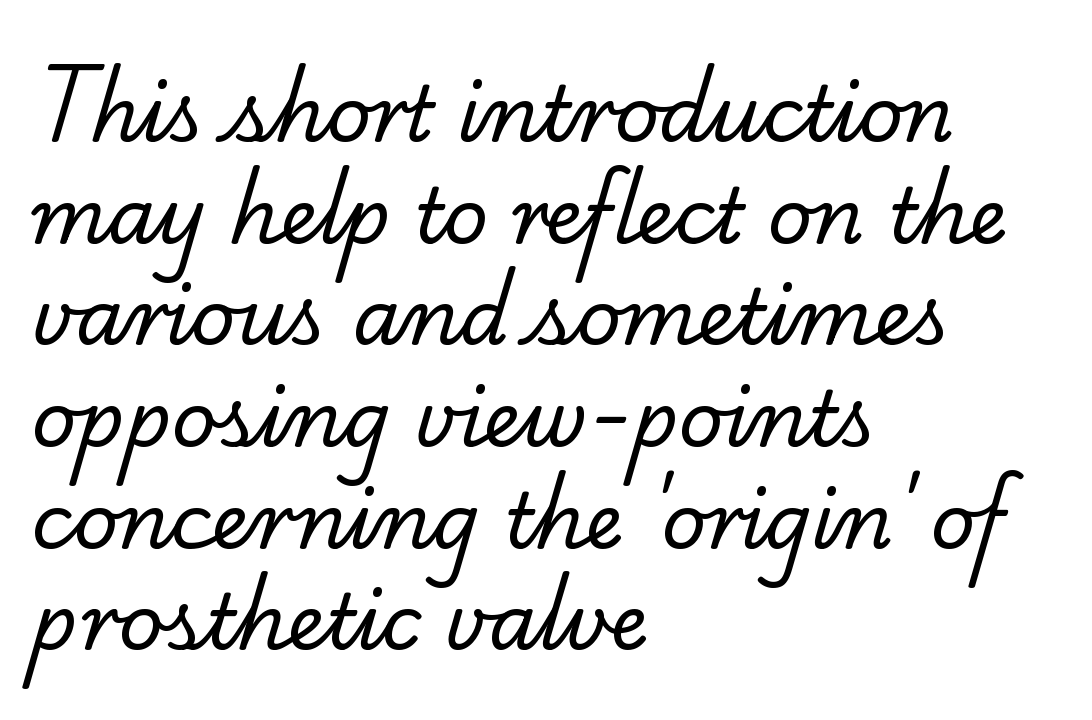
{"bold": "no", "weight": "regular", "width": "normal", "stroke_contrast": "low", "x_height": "small", "monospaced": "no", "underline": "no", "align": "left", "line_spacing": "normal", "line_spacing_ratio": 1.32, "letter_spacing": "normal", "letter_spacing_em": 0.0, "glyph_px": 77}
